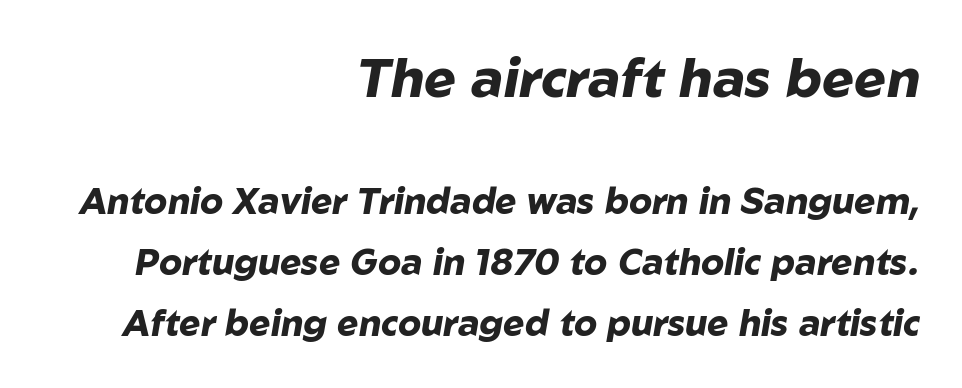
The image shows 54 px heavy type, italic (leaning right); set right-aligned, normal line spacing (1.7x), normal letter spacing, not underlined; the first (top) block is 1.5x larger; low stroke contrast and a medium x-height.
